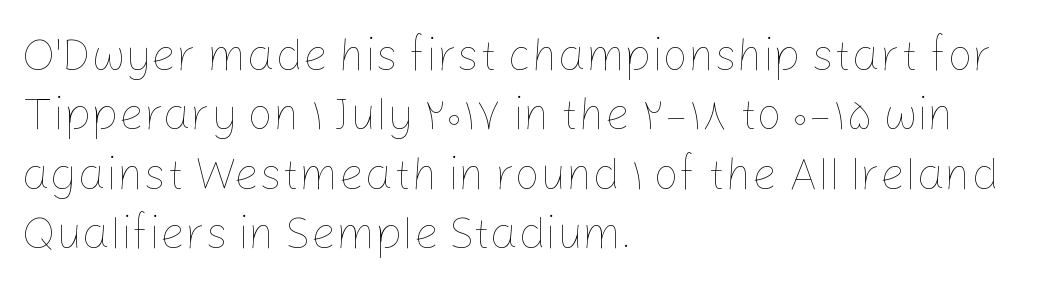
Q: Is the text bold? A: No.
Q: Is the text italic (slanted)? A: No, it is upright.
Q: Is the text underlined? A: No.
Q: How is the paragraph aligned? A: Left-aligned.
Q: Is the spacing between letters normal or unusually wide? A: Normal.
Q: Is the spacing between lines tight, normal or loose? A: Normal.
Q: Width (condensed, normal, or wide)? A: Normal.
Q: Stroke contrast? A: Low.
Q: x-height? A: Medium.
Q: Monospaced? A: No.
